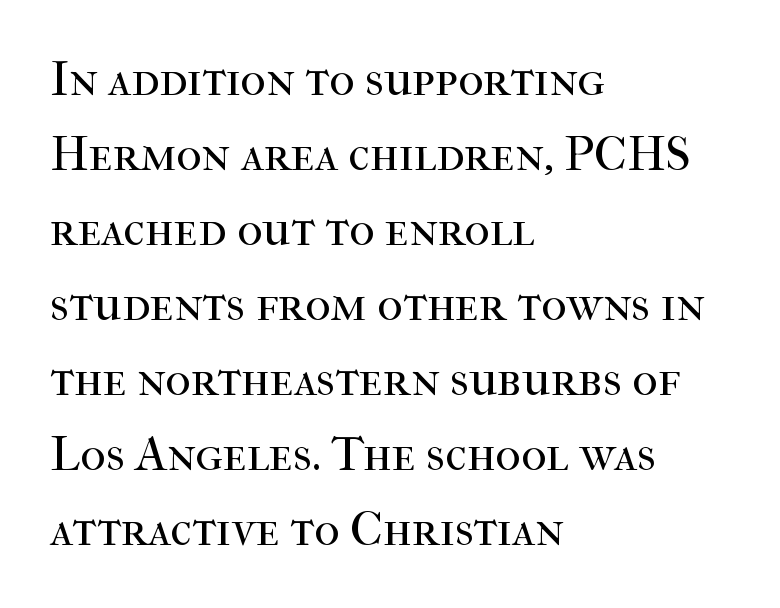
{"serif": "yes", "italic": "no", "bold": "no", "weight": "regular", "width": "normal", "stroke_contrast": "high", "x_height": "medium", "monospaced": "no", "underline": "no", "align": "left", "line_spacing": "normal", "line_spacing_ratio": 1.53, "letter_spacing": "normal", "letter_spacing_em": 0.0, "glyph_px": 49}
